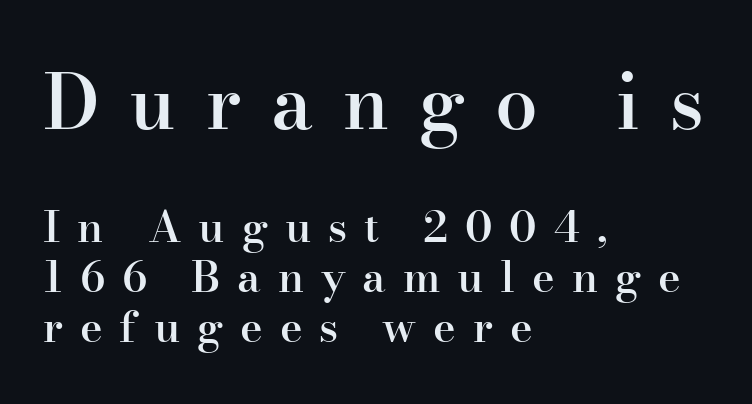
Q: Is the text bold? A: Semi-bold.
Q: Is the text italic (slanted)? A: No, it is upright.
Q: Is the typeface a serif or a sans-serif typeface? A: Serif.
Q: Is the text underlined? A: No.
Q: How is the paragraph aligned? A: Left-aligned.
Q: Is the spacing between letters normal or unusually wide? A: Unusually wide.
Q: Which block of text is set in a larger size, the first (top) or the second (bottom)? A: The first (top) one.
Q: Width (condensed, normal, or wide)? A: Normal.
Q: Stroke contrast? A: High.
Q: x-height? A: Small.
Q: Monospaced? A: No.
